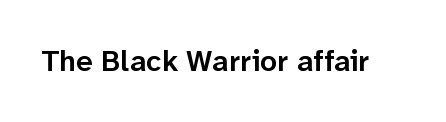
Strokes here are thickened, but only to semibold level. The words here are not underlined. The letters sit at their default tracking, neither squeezed nor spread. Note the varied advance widths — an 'i' is clearly narrower than an 'm'.
